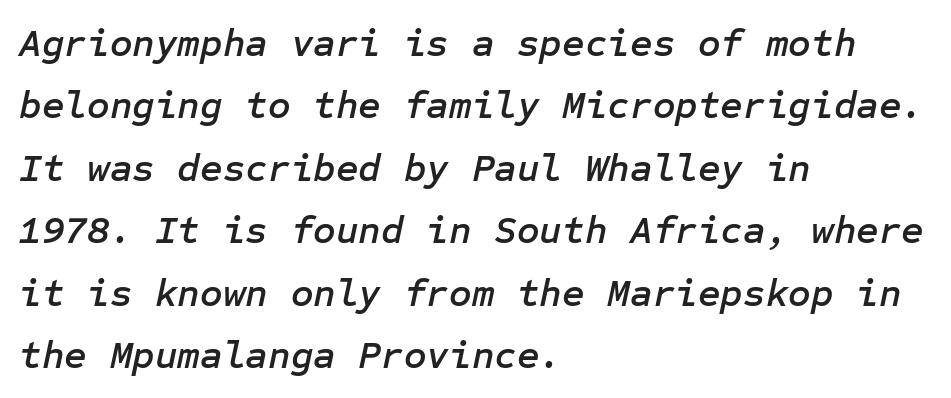
The image shows 39 px text type, italic (leaning right); set left-aligned, normal line spacing (1.6x), normal letter spacing, not underlined; low stroke contrast and a medium x-height.
